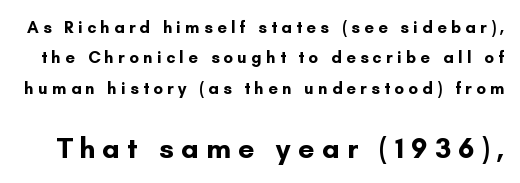
The passage shown is typed in a proportional face where columns would drift. Compared with typical body copy, the letter spacing here is much looser. A dark, heavy texture on the line: the type is bold. The area under the type is left untouched. The composition opens small and finishes big.
